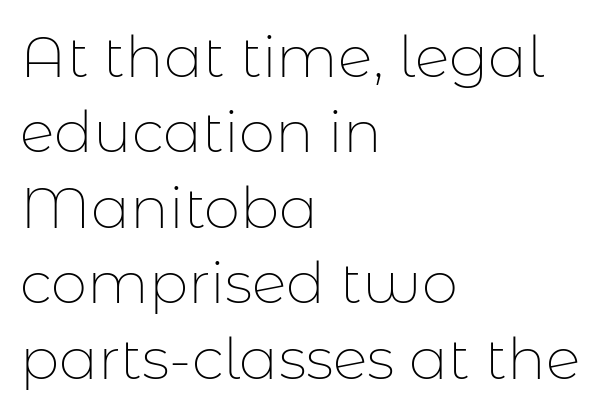
If you drew a ruler down the left edge, every line would touch it. The letters look calm and open, with moderate or lighter stems. Honestly, there is no underline to notice here at all. The face used here is a sans, in the tradition of grotesques and geometrics.
